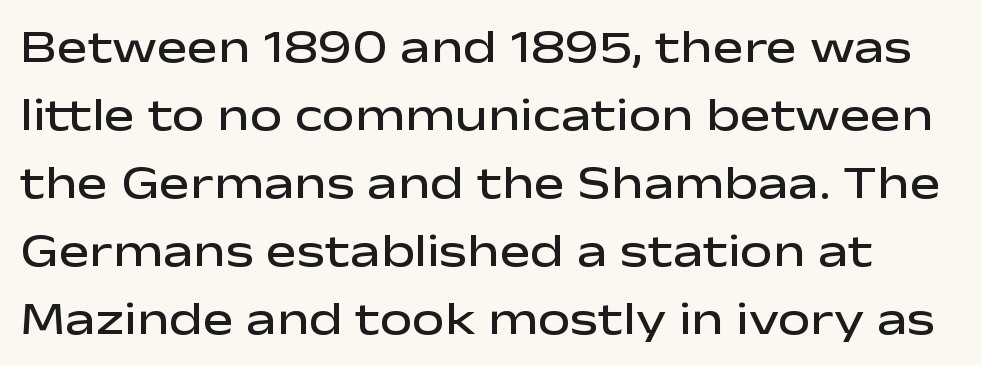
{"serif": "no", "italic": "no", "bold": "semi", "weight": "semibold", "width": "wide", "stroke_contrast": "low", "x_height": "medium", "monospaced": "no", "underline": "no", "line_spacing": "normal", "line_spacing_ratio": 1.48, "letter_spacing": "normal", "letter_spacing_em": 0.0, "glyph_px": 46}
